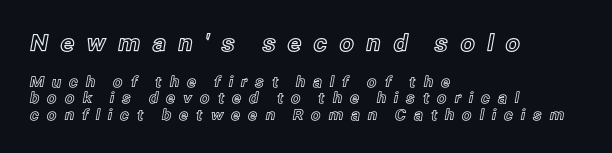
Q: Is the text italic (slanted)? A: Yes.
Q: Is the text underlined? A: No.
Q: How is the paragraph aligned? A: Left-aligned.
Q: Is the spacing between letters normal or unusually wide? A: Unusually wide.
Q: Is the spacing between lines tight, normal or loose? A: Tight.
Q: Which block of text is set in a larger size, the first (top) or the second (bottom)? A: The first (top) one.
